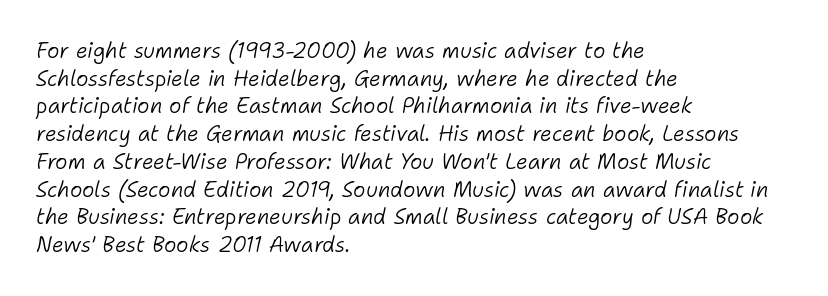
Q: Is the text bold? A: No.
Q: Is the text italic (slanted)? A: Yes, it leans right by about 11 degrees.
Q: Is the text underlined? A: No.
Q: How is the paragraph aligned? A: Left-aligned.
Q: Is the spacing between letters normal or unusually wide? A: Normal.
Q: Is the spacing between lines tight, normal or loose? A: Normal.
